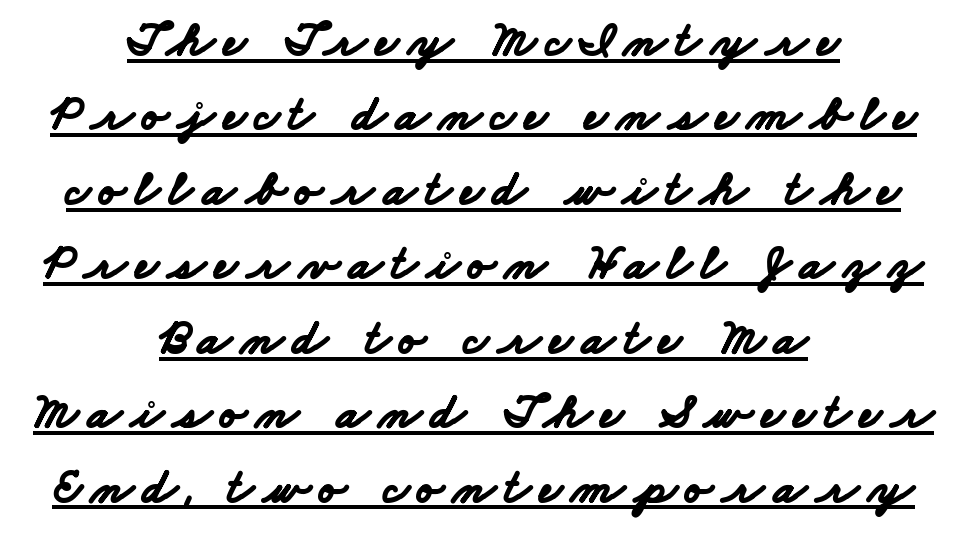
Q: Is the text bold? A: Yes.
Q: Is the typeface a serif or a sans-serif typeface? A: Sans-serif.
Q: Is the text underlined? A: Yes.
Q: How is the paragraph aligned? A: Centered.
Q: Is the spacing between lines tight, normal or loose? A: Normal.
Q: Width (condensed, normal, or wide)? A: Wide.
Q: Stroke contrast? A: Low.
Q: x-height? A: Small.
Q: Monospaced? A: No.
